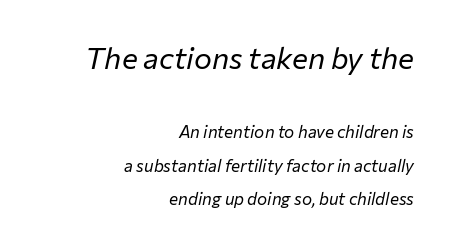
The image shows 30 px regular-weight type, italic (leaning right); set right-aligned, loose line spacing (1.95x), normal letter spacing, not underlined; the first (top) block is 1.76x larger; low stroke contrast and a medium x-height.
